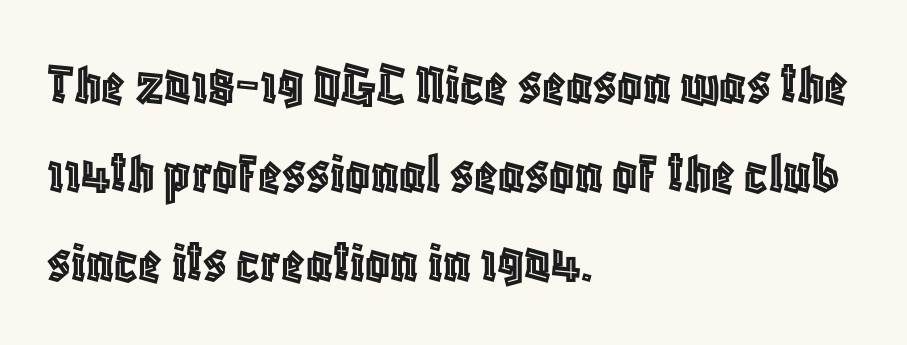
If you drew a line through each stem, it would be perfectly vertical. Descender tails drop into unmarked territory. In CSS terms this would be text-align: left. These lines sit exactly where default settings would place them.
